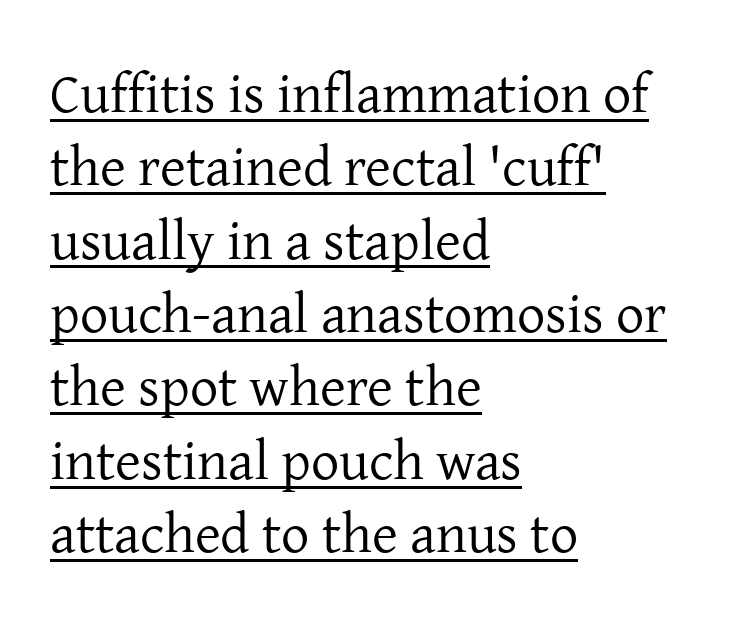
{"serif": "yes", "italic": "no", "bold": "no", "weight": "regular", "width": "normal", "stroke_contrast": "low", "x_height": "medium", "monospaced": "no", "underline": "yes", "align": "left", "line_spacing": "normal", "line_spacing_ratio": 1.31, "letter_spacing": "normal", "letter_spacing_em": 0.0, "glyph_px": 56}
